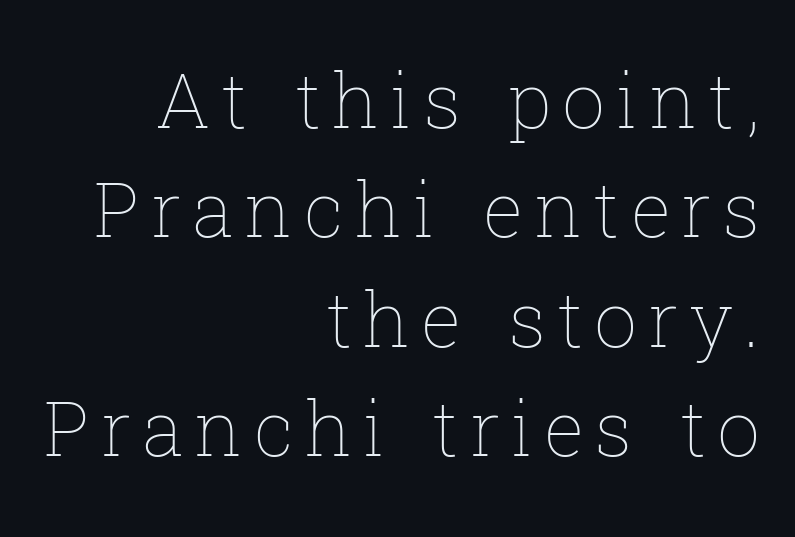
Q: Is the text bold? A: No.
Q: Is the text italic (slanted)? A: No, it is upright.
Q: Is the text underlined? A: No.
Q: How is the paragraph aligned? A: Right-aligned.
Q: Is the spacing between lines tight, normal or loose? A: Normal.
Q: Width (condensed, normal, or wide)? A: Normal.
Q: Stroke contrast? A: Low.
Q: x-height? A: Medium.
Q: Monospaced? A: No.
